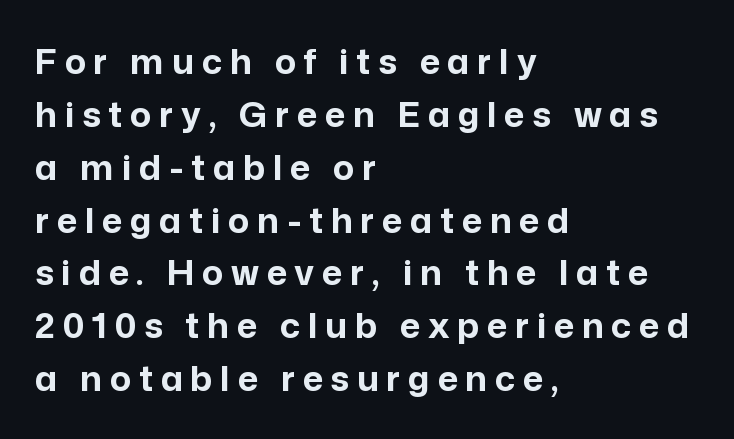
{"serif": "no", "italic": "no", "bold": "yes", "weight": "bold", "width": "normal", "stroke_contrast": "low", "x_height": "medium", "monospaced": "no", "underline": "no", "align": "left", "line_spacing": "normal", "line_spacing_ratio": 1.51, "letter_spacing": "wide", "letter_spacing_em": 0.22, "glyph_px": 35}
